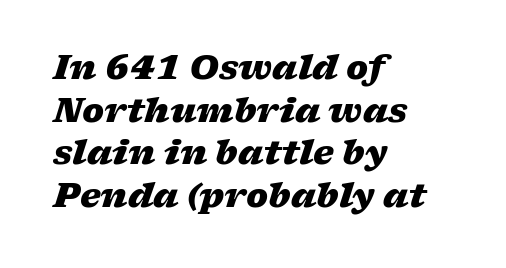
Q: Is the text bold? A: Yes.
Q: Is the text italic (slanted)? A: Yes, it leans right by about 17 degrees.
Q: Is the text underlined? A: No.
Q: How is the paragraph aligned? A: Left-aligned.
Q: Is the spacing between letters normal or unusually wide? A: Normal.
Q: Is the spacing between lines tight, normal or loose? A: Normal.
Q: Width (condensed, normal, or wide)? A: Wide.
Q: Stroke contrast? A: Low.
Q: x-height? A: Medium.
Q: Monospaced? A: No.
